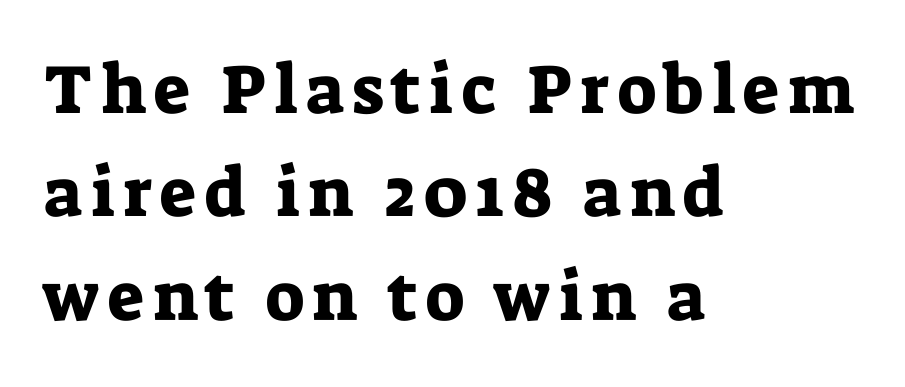
Q: Is the text italic (slanted)? A: No, it is upright.
Q: Is the typeface a serif or a sans-serif typeface? A: Serif.
Q: Is the text underlined? A: No.
Q: How is the paragraph aligned? A: Left-aligned.
Q: Is the spacing between lines tight, normal or loose? A: Normal.
Q: Width (condensed, normal, or wide)? A: Normal.
Q: Stroke contrast? A: Low.
Q: x-height? A: Medium.
Q: Monospaced? A: No.
